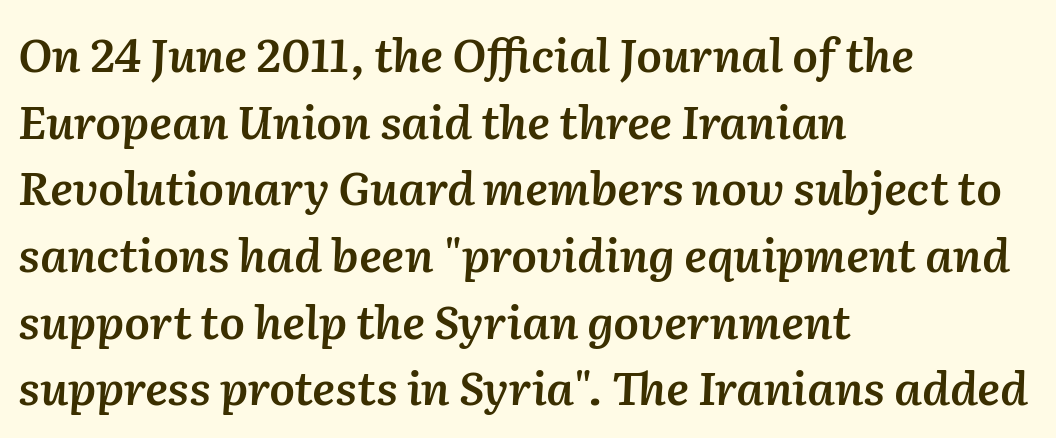
Regular leading. Slanted lettering throughout. Students, this is semibold: more ink than regular, less than bold. Observe the ordinary spacing: letters are neighbours, not strangers. Character widths vary here, with narrow letters taking less room than wide ones. The lines are quadded left.
